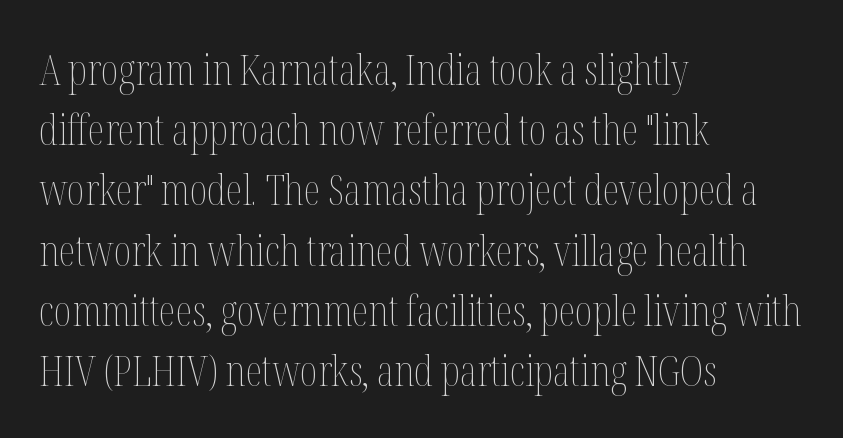
The image shows 43 px thin, condensed type, upright; set left-aligned, normal line spacing (1.4x), normal letter spacing, not underlined; medium stroke contrast and a medium x-height.
